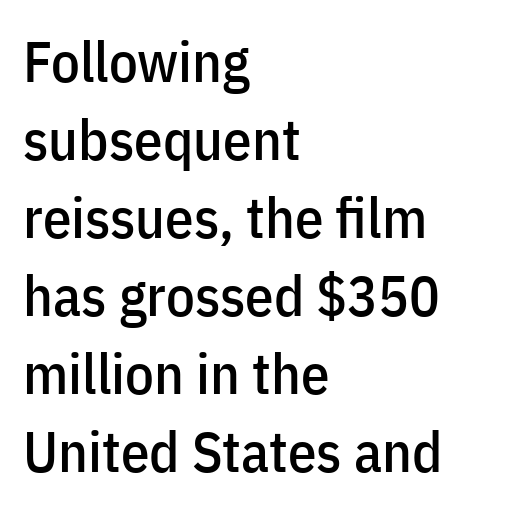
Q: Is the text italic (slanted)? A: No, it is upright.
Q: Is the typeface a serif or a sans-serif typeface? A: Sans-serif.
Q: Is the text underlined? A: No.
Q: How is the paragraph aligned? A: Left-aligned.
Q: Is the spacing between letters normal or unusually wide? A: Normal.
Q: Is the spacing between lines tight, normal or loose? A: Normal.
Q: Width (condensed, normal, or wide)? A: Condensed.
Q: Stroke contrast? A: Low.
Q: x-height? A: Medium.
Q: Monospaced? A: No.
